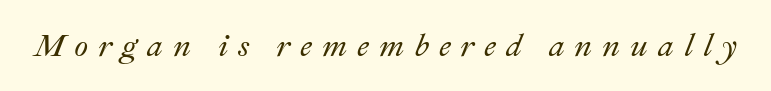
Q: Is the text italic (slanted)? A: Yes, it leans right by about 22 degrees.
Q: Is the text underlined? A: No.
Q: Is the spacing between letters normal or unusually wide? A: Unusually wide.
Q: Width (condensed, normal, or wide)? A: Normal.
Q: Stroke contrast? A: Medium.
Q: x-height? A: Small.
Q: Monospaced? A: No.
